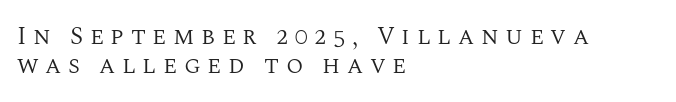
Q: Is the text bold? A: No.
Q: Is the text italic (slanted)? A: No, it is upright.
Q: Is the text underlined? A: No.
Q: How is the paragraph aligned? A: Left-aligned.
Q: Is the spacing between letters normal or unusually wide? A: Unusually wide.
Q: Is the spacing between lines tight, normal or loose? A: Tight.
